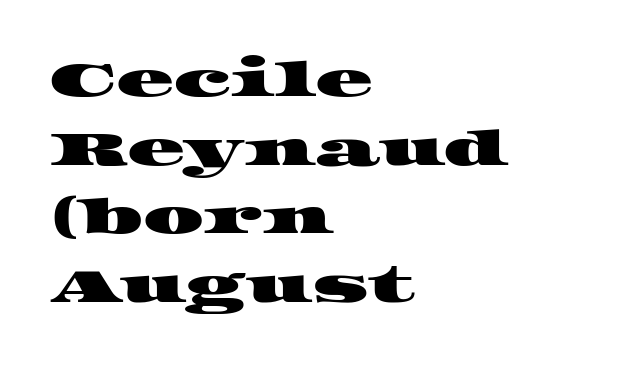
The image shows 48 px wide serif type; set left-aligned, normal line spacing (1.43x), normal letter spacing, not underlined; high stroke contrast and a large x-height.
